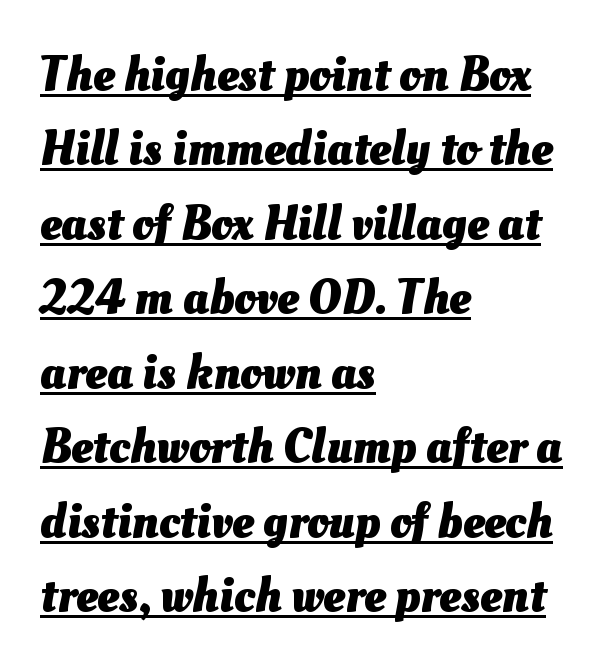
Q: Is the text bold? A: Yes.
Q: Is the text underlined? A: Yes.
Q: How is the paragraph aligned? A: Left-aligned.
Q: Is the spacing between letters normal or unusually wide? A: Normal.
Q: Is the spacing between lines tight, normal or loose? A: Normal.
Q: Width (condensed, normal, or wide)? A: Normal.
Q: Stroke contrast? A: Medium.
Q: x-height? A: Small.
Q: Monospaced? A: No.
